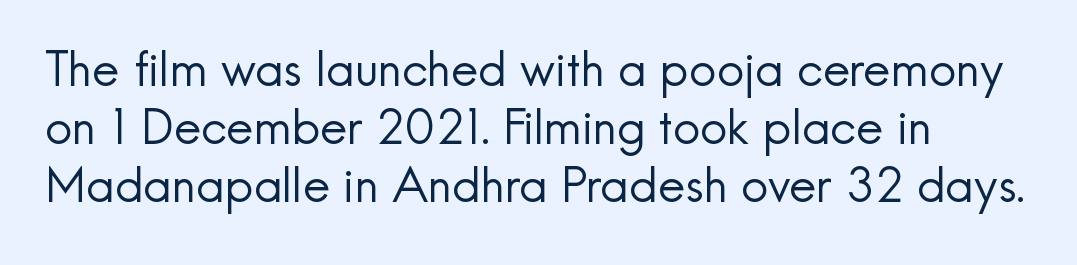
The letters advance in unequal steps, a hallmark of proportional type. Observe the absence of serifs on each vertical stroke in this sample. Compared with a typical body face, this is equally light or lighter still. The foot of each line stays bare and open. Tall strokes in this sample are plumb rather than angled.
